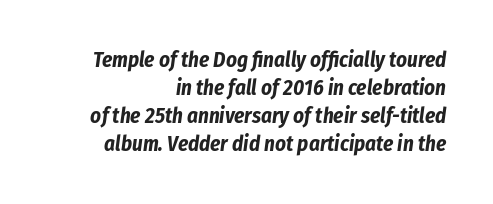
{"italic": "yes", "lean": "right", "slant_degrees": 8, "bold": "yes", "underline": "no", "align": "right", "line_spacing": "normal", "line_spacing_ratio": 1.33, "letter_spacing": "normal", "letter_spacing_em": 0.0, "glyph_px": 21}
